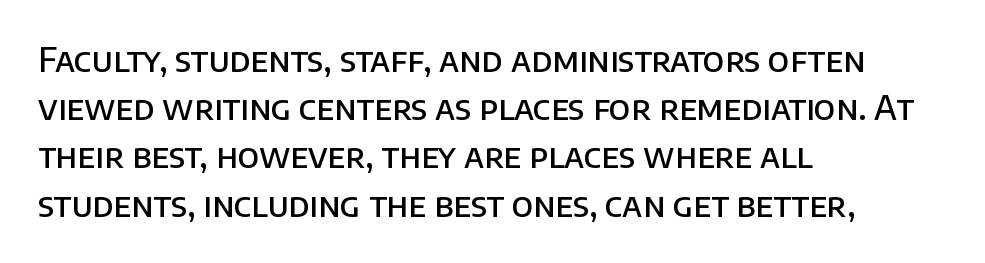
The image shows 33 px semibold sans-serif type, upright; set left-aligned, normal line spacing (1.46x), normal letter spacing, not underlined; low stroke contrast and a large x-height.
